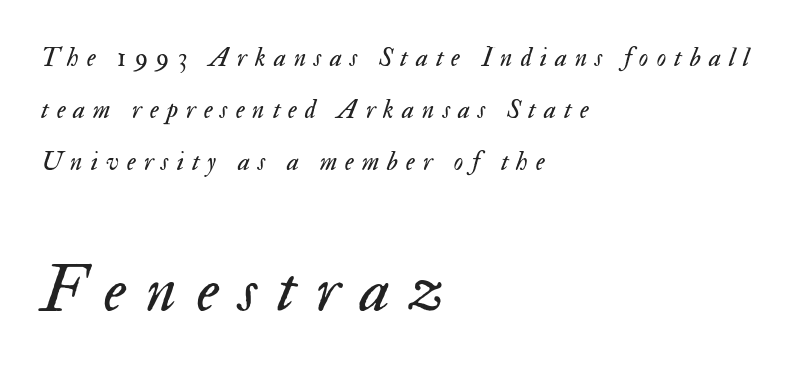
Is the block centered? No — it sits flush against the left margin. No word sits above an underline. Widely set lines give the paragraph a tall, airy silhouette. The block sitting lower on the canvas is the one with enlarged characters. Quick note: italic. No heavy texture on the line: the type isn't bold.
